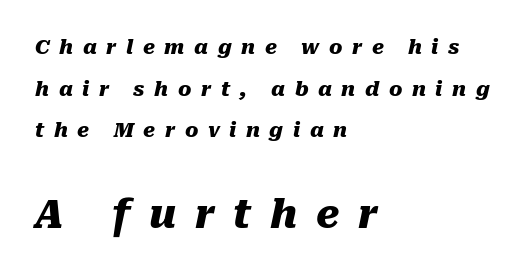
The image shows 39 px heavy type, italic (leaning right); set left-aligned, loose line spacing (2.08x), unusually wide letter spacing (+0.48 em), not underlined; the second (bottom) block is 1.95x larger; medium stroke contrast and a medium x-height.
